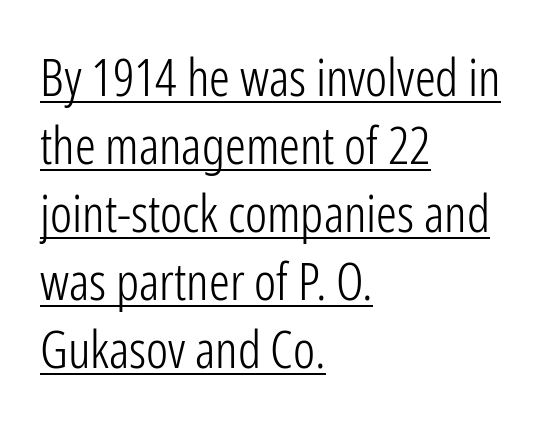
{"serif": "no", "italic": "no", "bold": "no", "weight": "light", "width": "condensed", "stroke_contrast": "low", "x_height": "medium", "monospaced": "no", "underline": "yes", "align": "left", "line_spacing": "normal", "line_spacing_ratio": 1.31, "letter_spacing": "normal", "letter_spacing_em": 0.0, "glyph_px": 52}
